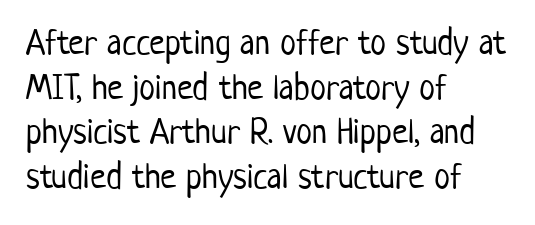
Q: Is the text bold? A: No.
Q: Is the text italic (slanted)? A: No, it is upright.
Q: Is the typeface a serif or a sans-serif typeface? A: Sans-serif.
Q: Is the text underlined? A: No.
Q: How is the paragraph aligned? A: Left-aligned.
Q: Is the spacing between letters normal or unusually wide? A: Normal.
Q: Width (condensed, normal, or wide)? A: Condensed.
Q: Stroke contrast? A: Low.
Q: x-height? A: Medium.
Q: Monospaced? A: No.
